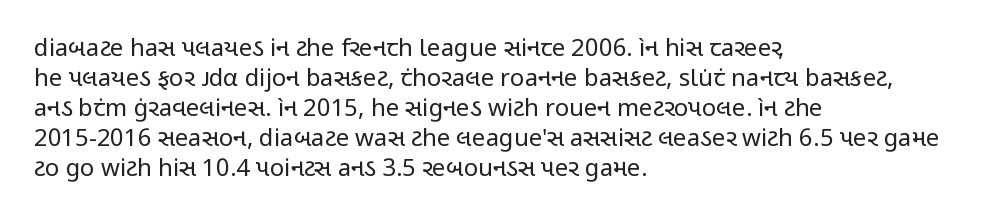
Q: Is the text bold? A: No.
Q: Is the text italic (slanted)? A: No, it is upright.
Q: Is the text underlined? A: No.
Q: How is the paragraph aligned? A: Left-aligned.
Q: Is the spacing between letters normal or unusually wide? A: Normal.
Q: Is the spacing between lines tight, normal or loose? A: Normal.
